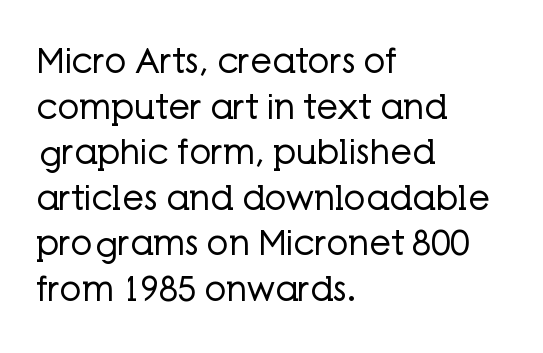
{"serif": "no", "italic": "no", "bold": "no", "weight": "regular", "width": "normal", "stroke_contrast": "low", "x_height": "medium", "monospaced": "no", "underline": "no", "align": "left", "line_spacing": "normal", "line_spacing_ratio": 1.34, "letter_spacing": "normal", "letter_spacing_em": 0.0, "glyph_px": 34}
